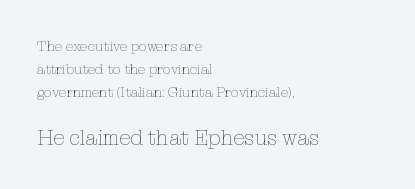
Q: Is the text bold? A: No.
Q: Is the text italic (slanted)? A: No, it is upright.
Q: Is the text underlined? A: No.
Q: How is the paragraph aligned? A: Left-aligned.
Q: Is the spacing between letters normal or unusually wide? A: Normal.
Q: Is the spacing between lines tight, normal or loose? A: Normal.
Q: Which block of text is set in a larger size, the first (top) or the second (bottom)? A: The second (bottom) one.
